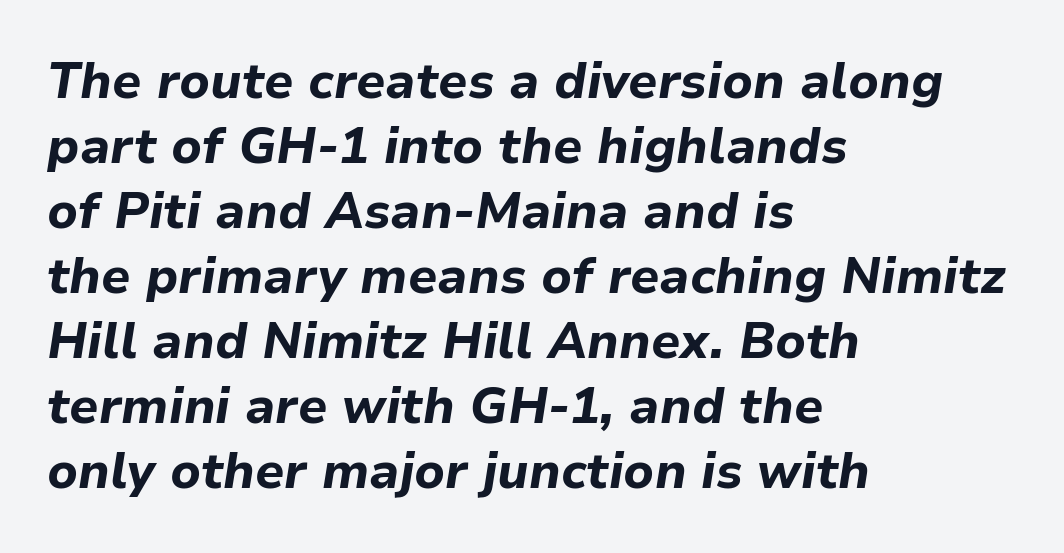
{"italic": "yes", "lean": "right", "slant_degrees": 9, "bold": "yes", "weight": "bold", "width": "normal", "stroke_contrast": "low", "x_height": "medium", "monospaced": "no", "underline": "no", "align": "left", "line_spacing": "normal", "line_spacing_ratio": 1.3, "letter_spacing": "normal", "letter_spacing_em": 0.0, "glyph_px": 50}
